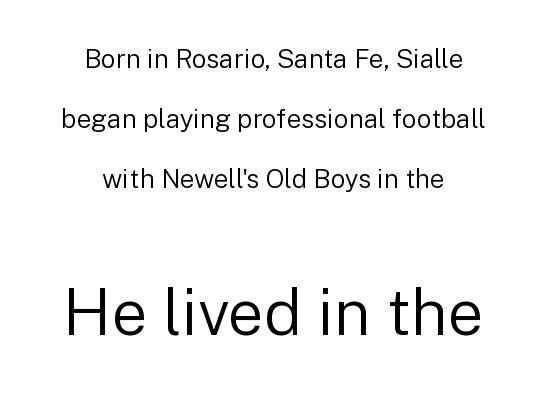
The image shows 64 px regular-weight sans-serif type, upright; set centered, loose line spacing (2.31x), normal letter spacing, not underlined; the second (bottom) block is 2.46x larger; low stroke contrast and a medium x-height.
